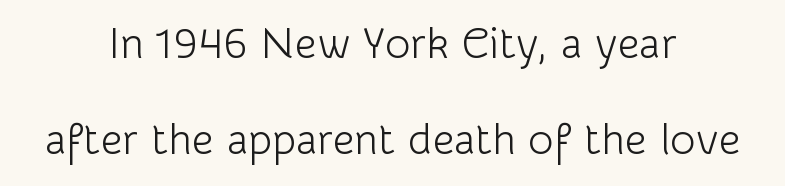
Q: Is the text bold? A: No.
Q: Is the text italic (slanted)? A: No, it is upright.
Q: Is the typeface a serif or a sans-serif typeface? A: Sans-serif.
Q: Is the text underlined? A: No.
Q: How is the paragraph aligned? A: Centered.
Q: Is the spacing between letters normal or unusually wide? A: Normal.
Q: Is the spacing between lines tight, normal or loose? A: Loose.
Q: Width (condensed, normal, or wide)? A: Normal.
Q: Stroke contrast? A: Low.
Q: x-height? A: Medium.
Q: Monospaced? A: No.
